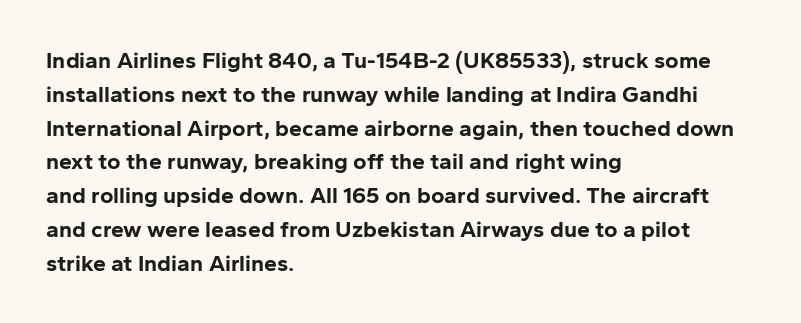
{"italic": "no", "bold": "yes", "underline": "no", "align": "left", "line_spacing": "normal", "line_spacing_ratio": 1.47, "letter_spacing": "normal", "letter_spacing_em": 0.0, "glyph_px": 23}
